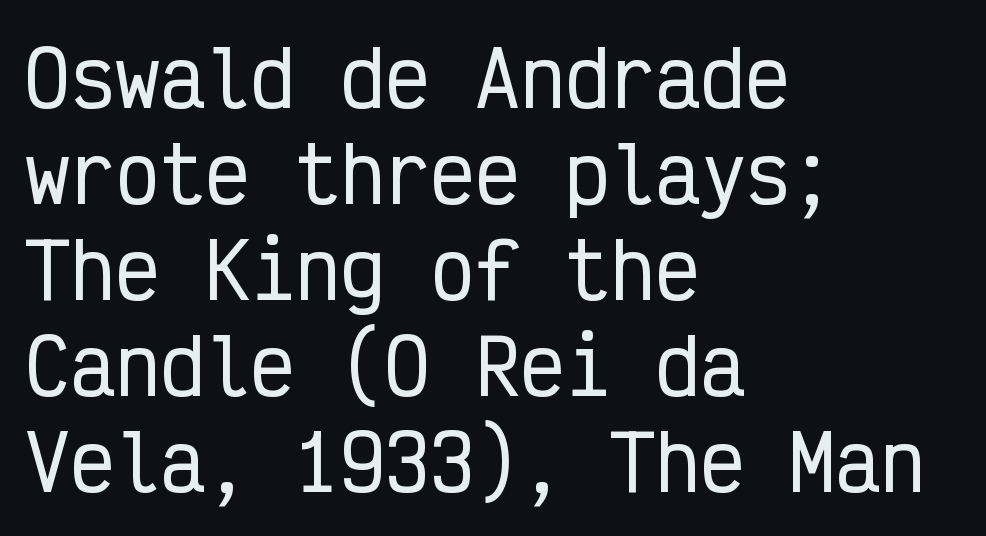
Q: Is the text italic (slanted)? A: No, it is upright.
Q: Is the typeface a serif or a sans-serif typeface? A: Sans-serif.
Q: Is the text underlined? A: No.
Q: How is the paragraph aligned? A: Left-aligned.
Q: Is the spacing between letters normal or unusually wide? A: Normal.
Q: Is the spacing between lines tight, normal or loose? A: Normal.
Q: Width (condensed, normal, or wide)? A: Condensed.
Q: Stroke contrast? A: Low.
Q: x-height? A: Medium.
Q: Monospaced? A: Yes.
